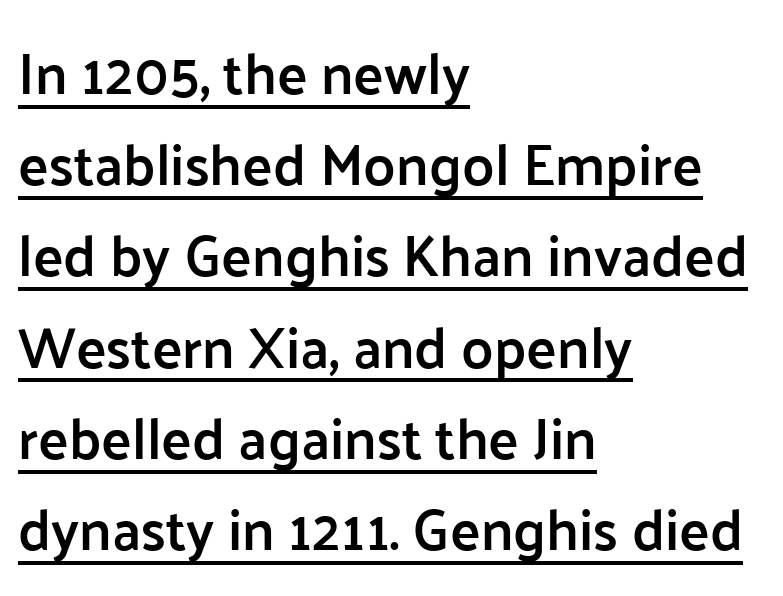
The image shows 57 px semibold sans-serif type, upright; set left-aligned, normal line spacing (1.6x), normal letter spacing, underlined; low stroke contrast and a medium x-height.
